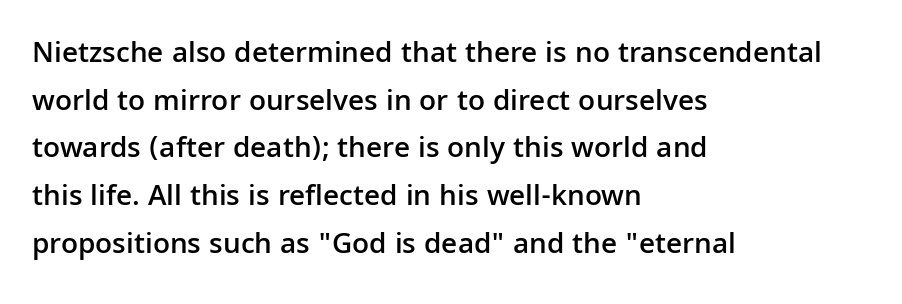
This sample has the flowing, uneven cadence of proportional lettering. Interline gaps are of average width in this sample. The letterforms sit shoulder to shoulder at normal distance. Unlike italic type, these characters show no tilt at all. Underlining? Definitely not there.
